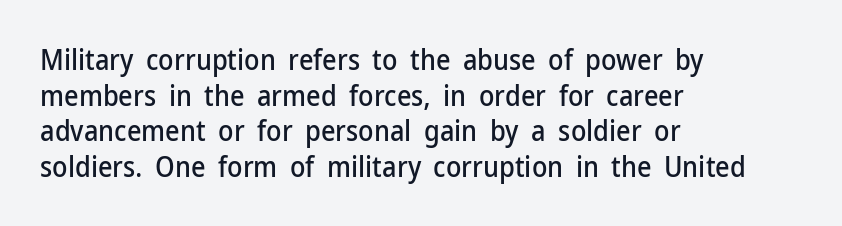
Q: Is the text italic (slanted)? A: No, it is upright.
Q: Is the typeface a serif or a sans-serif typeface? A: Sans-serif.
Q: Is the text underlined? A: No.
Q: How is the paragraph aligned? A: Left-aligned.
Q: Is the spacing between letters normal or unusually wide? A: Normal.
Q: Is the spacing between lines tight, normal or loose? A: Normal.
Q: Width (condensed, normal, or wide)? A: Normal.
Q: Stroke contrast? A: Low.
Q: x-height? A: Medium.
Q: Monospaced? A: No.
